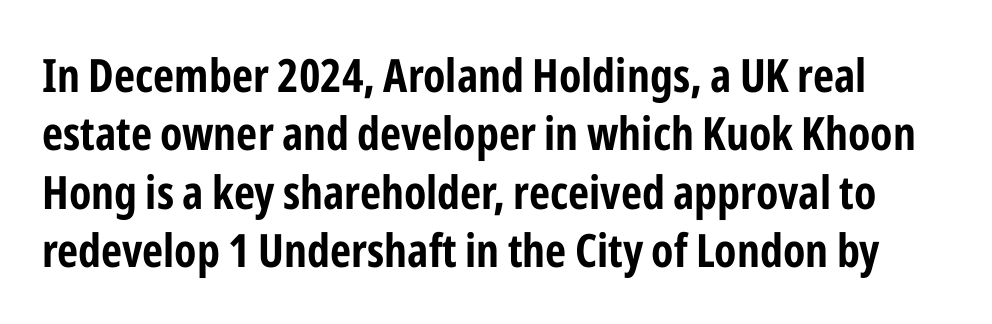
{"serif": "no", "italic": "no", "bold": "yes", "weight": "bold", "width": "condensed", "stroke_contrast": "low", "x_height": "medium", "monospaced": "no", "underline": "no", "line_spacing": "normal", "line_spacing_ratio": 1.27, "letter_spacing": "normal", "letter_spacing_em": 0.0, "glyph_px": 46}
